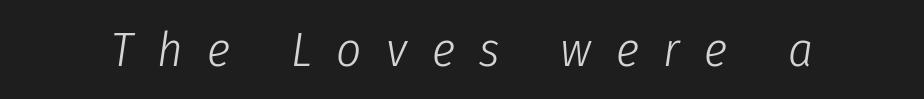
The image shows 49 px light, condensed type, italic (leaning right); set unusually wide letter spacing (+0.5 em), not underlined; low stroke contrast and a medium x-height.
